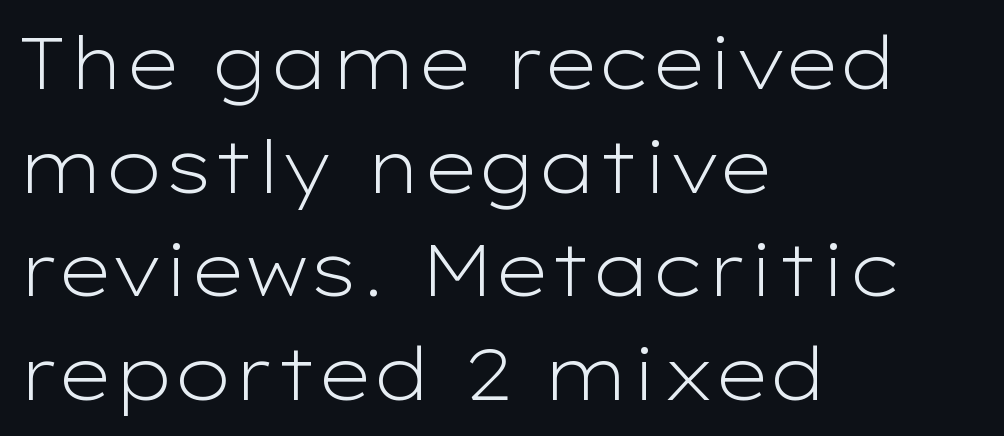
The typesetting does not lean heavy: it is not bold. Each row of text sits above clean, open space. The compositor pushed each line to the left boundary. When letters stand straight like this, we call the style roman or upright. These lines are rendered in a variable-pitch font. The vertical gap from one line to the next is medium.
